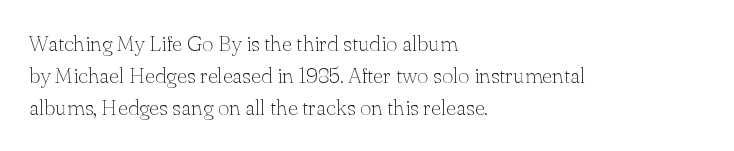
Q: Is the text bold? A: No.
Q: Is the text italic (slanted)? A: No, it is upright.
Q: Is the text underlined? A: No.
Q: How is the paragraph aligned? A: Left-aligned.
Q: Is the spacing between letters normal or unusually wide? A: Normal.
Q: Is the spacing between lines tight, normal or loose? A: Normal.
